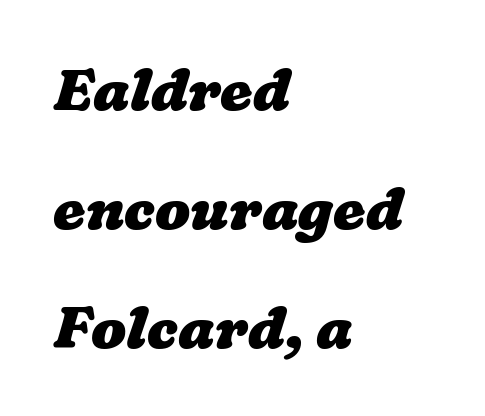
Q: Is the text bold? A: Yes.
Q: Is the text underlined? A: No.
Q: How is the paragraph aligned? A: Left-aligned.
Q: Is the spacing between letters normal or unusually wide? A: Normal.
Q: Is the spacing between lines tight, normal or loose? A: Loose.
Q: Width (condensed, normal, or wide)? A: Wide.
Q: Stroke contrast? A: Low.
Q: x-height? A: Medium.
Q: Monospaced? A: No.
